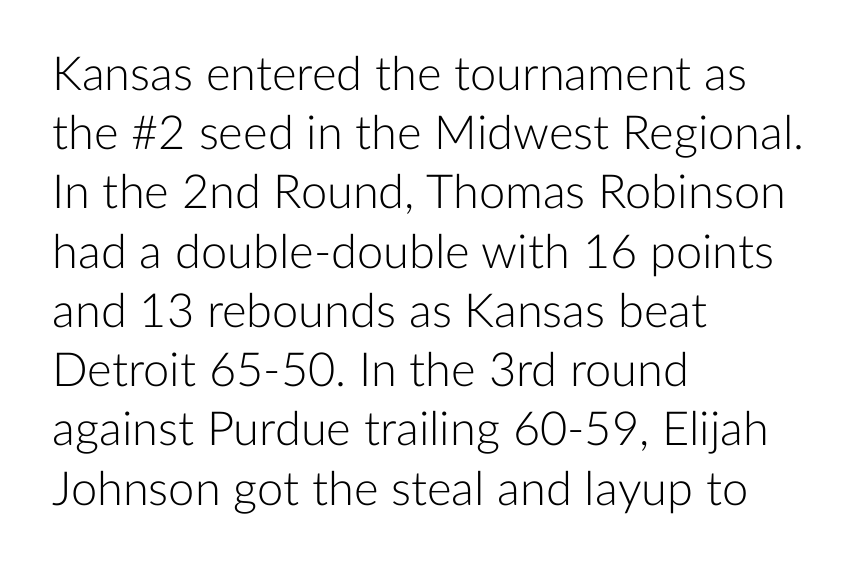
The letterforms sit at book weight or below. The letters advance in unequal steps, a hallmark of proportional type. Evenly set lines give the paragraph a standard silhouette. The type sits square on the baseline with zero lean. The type is set solid horizontally, with unmodified tracking. Font category for this specimen: sans-serif.
